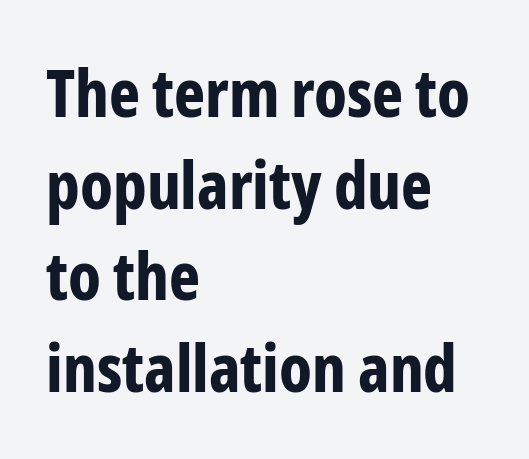
Descenders hang freely into open space. A typesetter would call this proportional, since set widths differ per character. Weight: bold. A sans-serif font was chosen for this passage. No italicization has been applied; the sample stays upright. Caption: standard tracking, unaltered.
